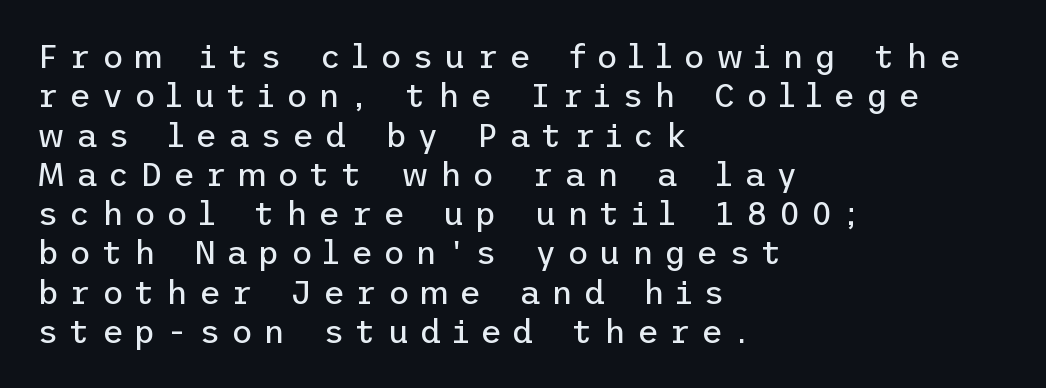
Q: Is the text bold? A: No.
Q: Is the text italic (slanted)? A: No, it is upright.
Q: Is the typeface a serif or a sans-serif typeface? A: Sans-serif.
Q: Is the text underlined? A: No.
Q: How is the paragraph aligned? A: Left-aligned.
Q: Is the spacing between letters normal or unusually wide? A: Unusually wide.
Q: Width (condensed, normal, or wide)? A: Normal.
Q: Stroke contrast? A: Low.
Q: x-height? A: Medium.
